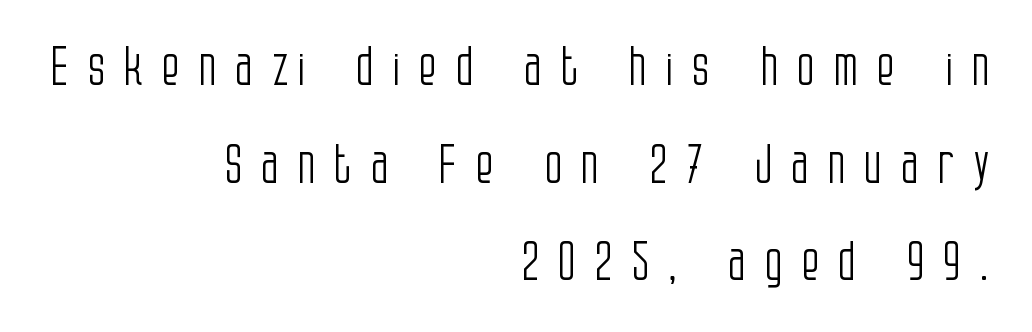
{"serif": "no", "italic": "no", "bold": "no", "weight": "light", "width": "condensed", "stroke_contrast": "low", "x_height": "large", "monospaced": "no", "underline": "no", "align": "right", "line_spacing_ratio": 1.84, "letter_spacing": "wide", "letter_spacing_em": 0.35, "glyph_px": 53}
